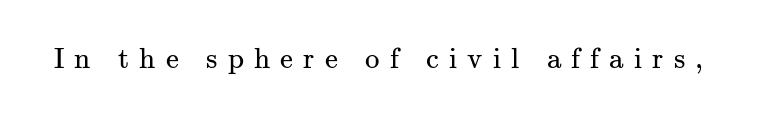
Here the designer chose a conventional face with non-uniform glyph widths. The type sits square on the baseline with zero lean. The type is letterspaced generously, with wide tracking. Just letters on the line, the space beneath them empty. A light-to-regular cut is what we see here. To sum up the face: it has serifs.
